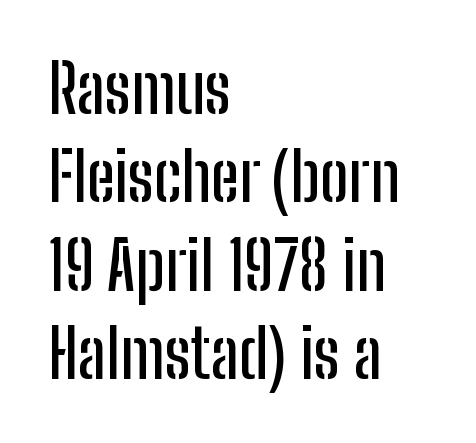
The image shows 67 px condensed sans-serif type, upright; set left-aligned, normal line spacing (1.32x), normal letter spacing, not underlined; low stroke contrast and a medium x-height.
